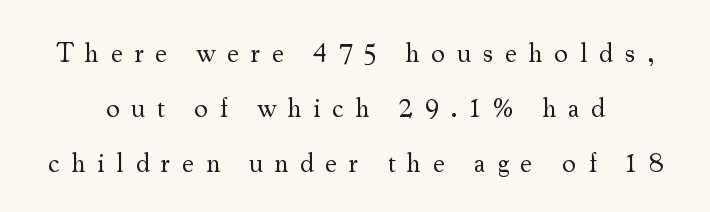
{"italic": "no", "bold": "no", "underline": "no", "line_spacing": "loose", "line_spacing_ratio": 2.03, "letter_spacing": "wide", "letter_spacing_em": 0.43, "glyph_px": 27}
